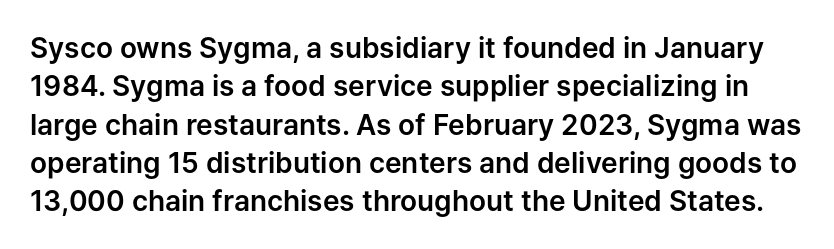
{"serif": "no", "italic": "no", "width": "normal", "stroke_contrast": "low", "x_height": "medium", "monospaced": "no", "underline": "no", "line_spacing": "normal", "line_spacing_ratio": 1.37, "letter_spacing": "normal", "letter_spacing_em": 0.0, "glyph_px": 28}
